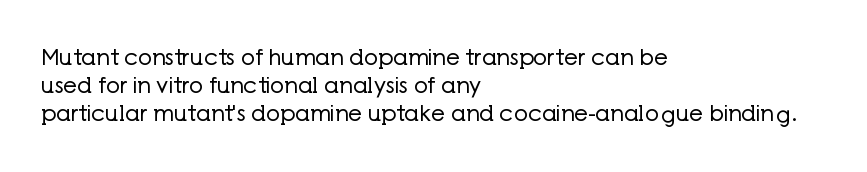
The image shows 22 px text type, upright; set left-aligned, normal line spacing (1.27x), normal letter spacing, not underlined.
